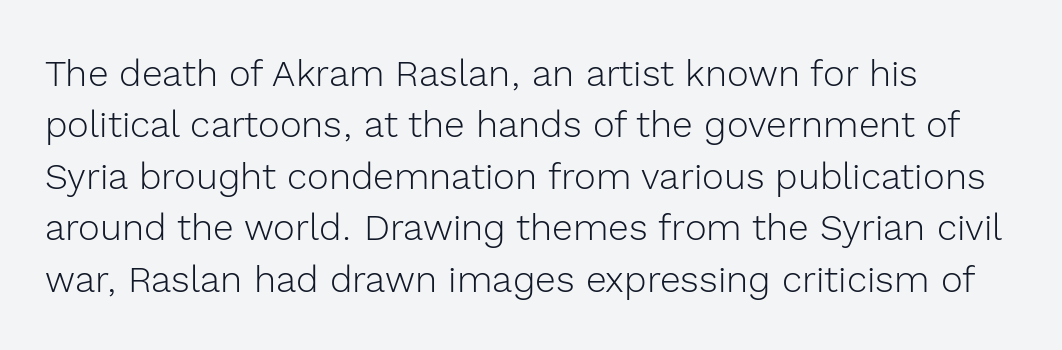
The image shows 37 px light sans-serif type, upright; set left-aligned, normal line spacing (1.39x), normal letter spacing, not underlined; a medium x-height.
